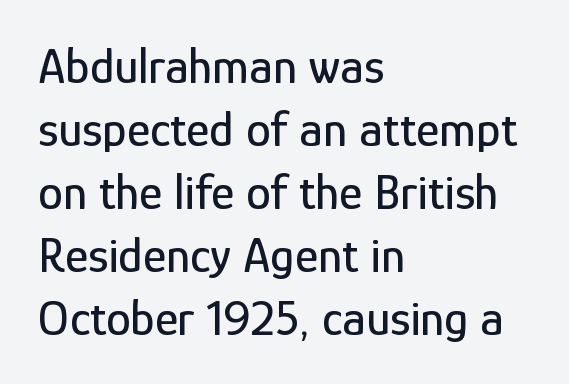
Q: Is the text italic (slanted)? A: No, it is upright.
Q: Is the typeface a serif or a sans-serif typeface? A: Sans-serif.
Q: Is the text underlined? A: No.
Q: How is the paragraph aligned? A: Left-aligned.
Q: Is the spacing between letters normal or unusually wide? A: Normal.
Q: Is the spacing between lines tight, normal or loose? A: Normal.
Q: Width (condensed, normal, or wide)? A: Condensed.
Q: Stroke contrast? A: Low.
Q: x-height? A: Medium.
Q: Monospaced? A: No.
